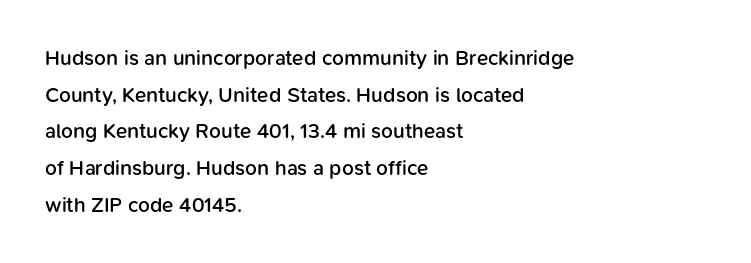
When letters stand straight like this, we call the style roman or upright. The line texture is even and compact thanks to regular tracking. These lines are set flush left with a ragged right edge. A semibold gives these letters moderate extra thickness, short of bold.
